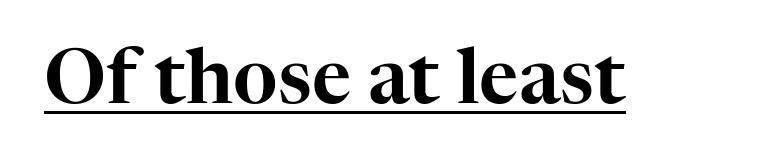
The horizontal fit of the characters is conventional and even. The type sits square on the baseline with zero lean. Varying glyph widths throughout — classic text-font behaviour. Descenders here cross a horizontal rule under the line.
